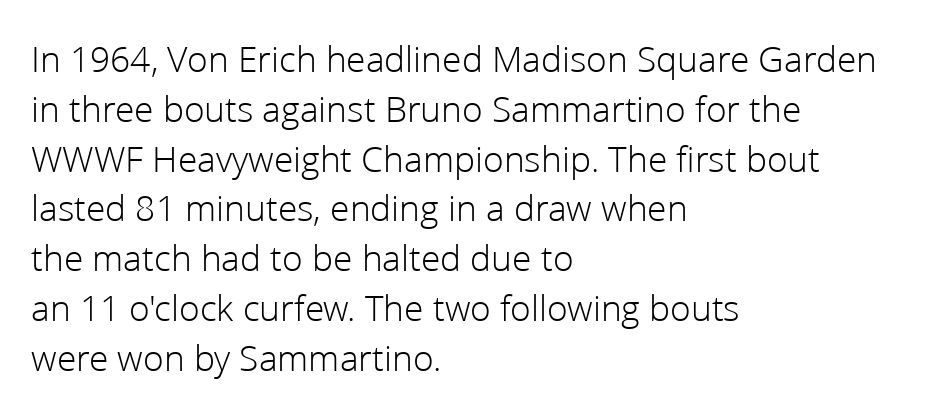
The image shows 38 px light sans-serif type, upright; set left-aligned, normal line spacing (1.31x), normal letter spacing, not underlined; low stroke contrast and a medium x-height.
